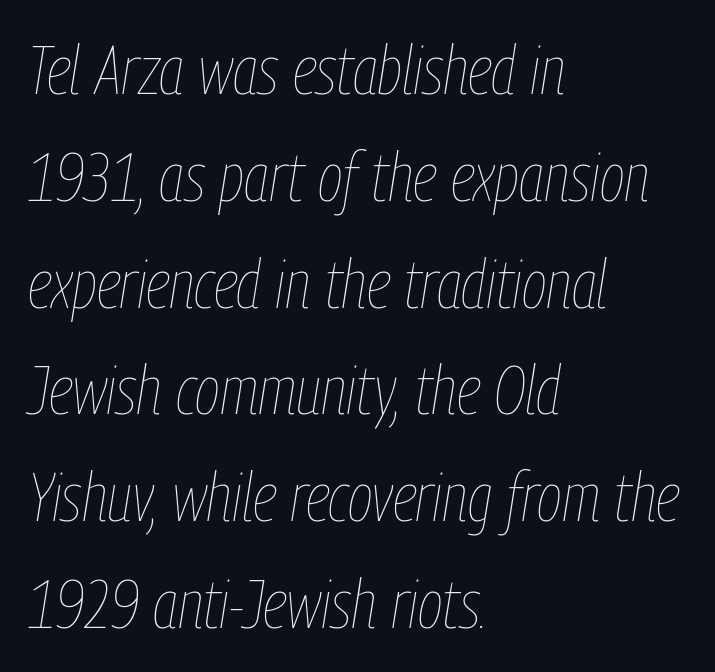
{"italic": "yes", "lean": "right", "slant_degrees": 9, "bold": "no", "weight": "thin", "width": "condensed", "stroke_contrast": "low", "x_height": "medium", "monospaced": "no", "underline": "no", "align": "left", "line_spacing": "normal", "line_spacing_ratio": 1.57, "letter_spacing": "normal", "letter_spacing_em": 0.0, "glyph_px": 68}
